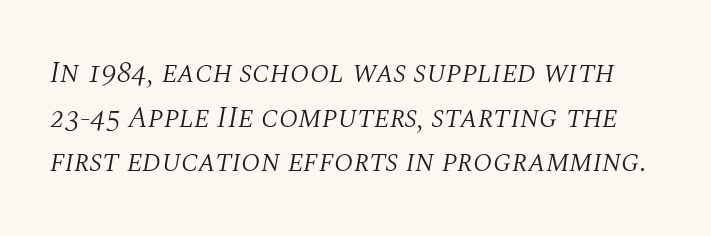
The specimen omits any rule beneath the text block's lines. Yep, that's italic — everything's leaning. Spacing verdict: proportional, widths tailored to each character. There is no visible air inserted between adjacent glyphs.
